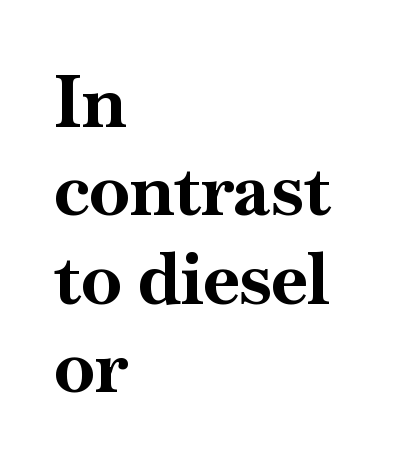
{"serif": "yes", "italic": "no", "bold": "yes", "weight": "bold", "width": "normal", "stroke_contrast": "high", "x_height": "small", "monospaced": "no", "underline": "no", "align": "left", "line_spacing_ratio": 1.21, "letter_spacing": "normal", "letter_spacing_em": 0.0, "glyph_px": 73}
